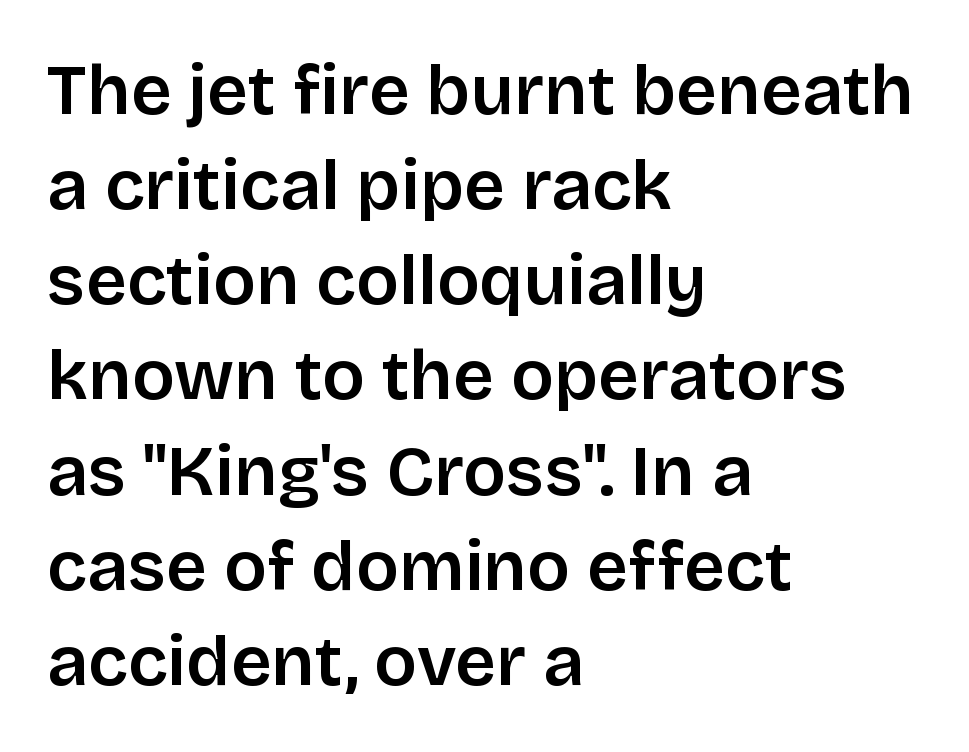
Q: Is the text bold? A: Semi-bold.
Q: Is the text italic (slanted)? A: No, it is upright.
Q: Is the typeface a serif or a sans-serif typeface? A: Sans-serif.
Q: Is the text underlined? A: No.
Q: How is the paragraph aligned? A: Left-aligned.
Q: Is the spacing between letters normal or unusually wide? A: Normal.
Q: Is the spacing between lines tight, normal or loose? A: Normal.
Q: Width (condensed, normal, or wide)? A: Normal.
Q: Stroke contrast? A: Low.
Q: x-height? A: Large.
Q: Monospaced? A: No.
